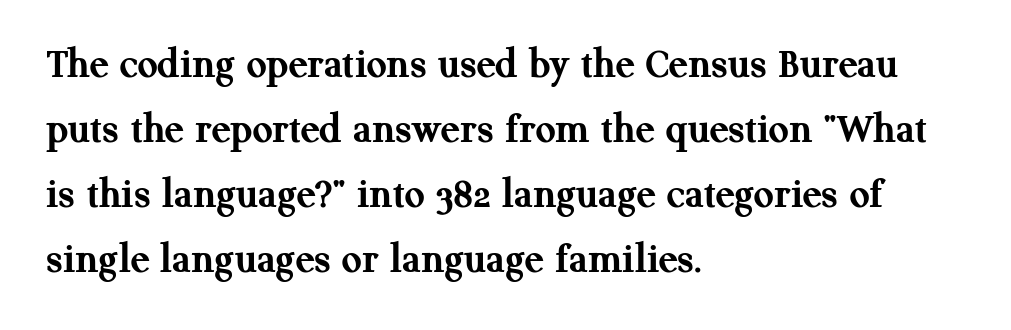
This rendering uses left alignment, leaving the right contour irregular. Compared with an ordinary text face, these strokes are far heavier — a full bold. Varying glyph widths throughout — classic text-font behaviour. Quick note: underline off. Nope, not italic — everything's standing straight. In terms of letterform style, serifs are clearly present.
